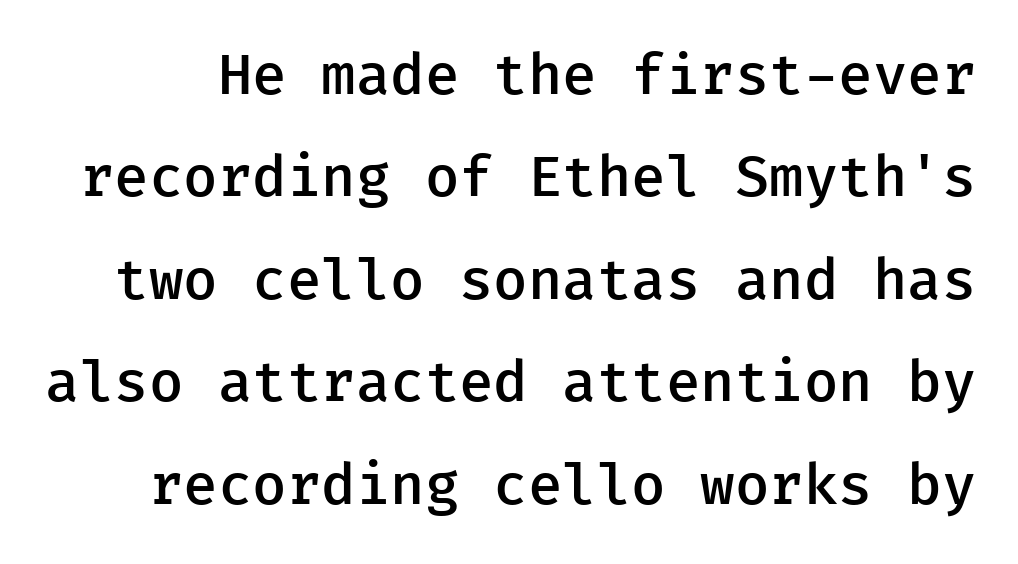
Q: Is the text bold? A: Semi-bold.
Q: Is the text italic (slanted)? A: No, it is upright.
Q: Is the typeface a serif or a sans-serif typeface? A: Sans-serif.
Q: Is the text underlined? A: No.
Q: Is the spacing between letters normal or unusually wide? A: Normal.
Q: Width (condensed, normal, or wide)? A: Normal.
Q: Stroke contrast? A: Low.
Q: x-height? A: Medium.
